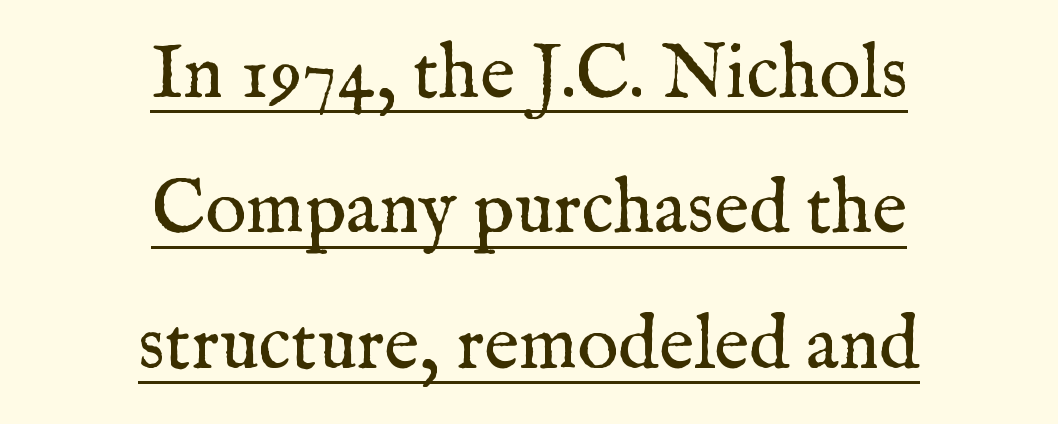
Q: Is the text bold? A: No.
Q: Is the text italic (slanted)? A: No, it is upright.
Q: Is the typeface a serif or a sans-serif typeface? A: Serif.
Q: Is the text underlined? A: Yes.
Q: How is the paragraph aligned? A: Centered.
Q: Is the spacing between letters normal or unusually wide? A: Normal.
Q: Width (condensed, normal, or wide)? A: Normal.
Q: Stroke contrast? A: Medium.
Q: x-height? A: Medium.
Q: Monospaced? A: No.
